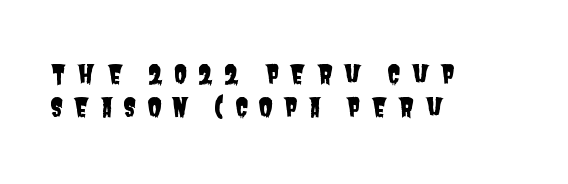
Lines of text with bare space underneath. The rendering inserts visible extra space after every character. Where is the straight margin? On the left. This sample keeps an unexceptional amount of space between lines.
